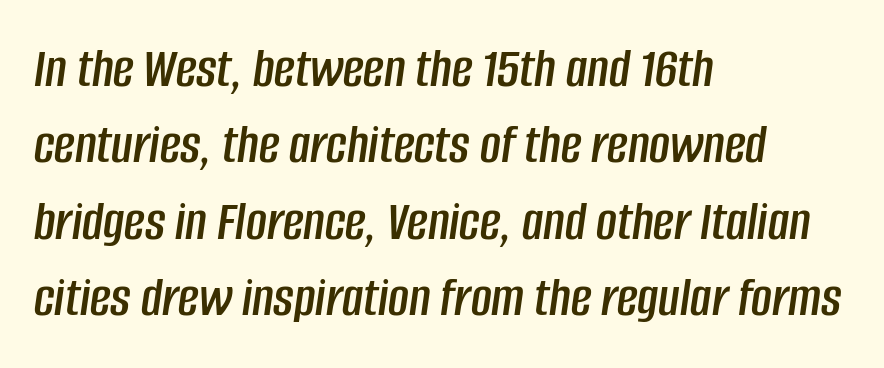
The image shows 57 px condensed type, italic (leaning right); set left-aligned, normal line spacing (1.34x), normal letter spacing, not underlined; low stroke contrast and a large x-height.
